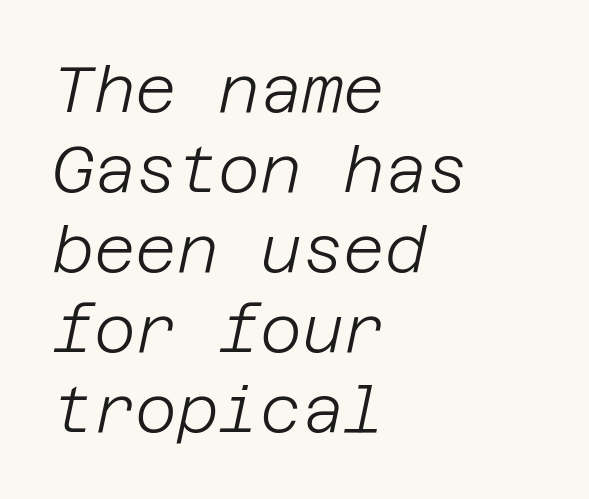
{"italic": "yes", "lean": "right", "slant_degrees": 12, "bold": "no", "weight": "light", "width": "normal", "stroke_contrast": "low", "x_height": "large", "underline": "no", "align": "left", "line_spacing": "normal", "line_spacing_ratio": 1.25, "letter_spacing": "normal", "letter_spacing_em": 0.0, "glyph_px": 64}
